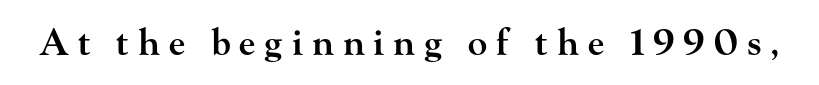
Check under the words: just untouched page. What weight is shown? A semibold, between regular and bold. When letters stand straight like this, we call the style roman or upright. You could not count columns in this text — the font is proportionally spaced. Honestly, the letter spacing is so wide it's the main thing you notice.
